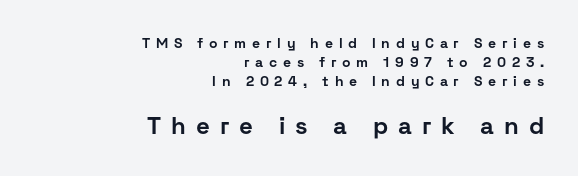
The block sitting lower on the canvas is the one with enlarged characters. Short and long lines alike share a common ending point at right. This block has exactly the height ordinary leading produces. Each row of text sits above clean, open space. Quick note: not italic, upright.
